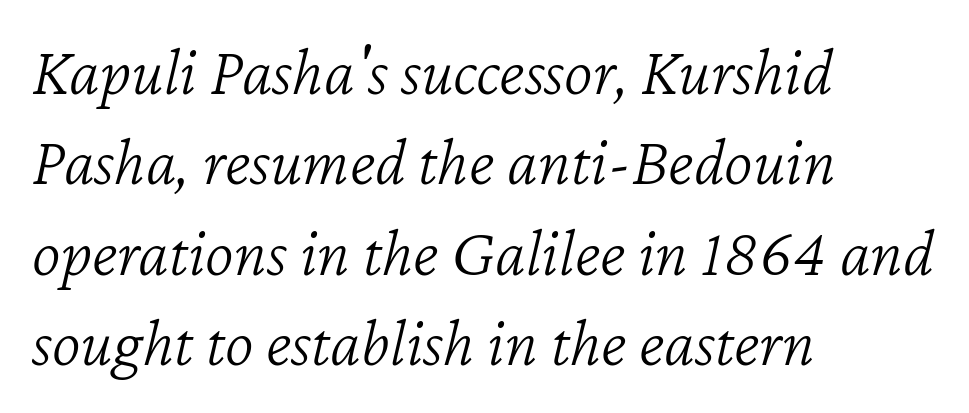
The image shows 69 px light type, italic (leaning right); set left-aligned, normal line spacing (1.31x), normal letter spacing, not underlined; low stroke contrast and a medium x-height.
